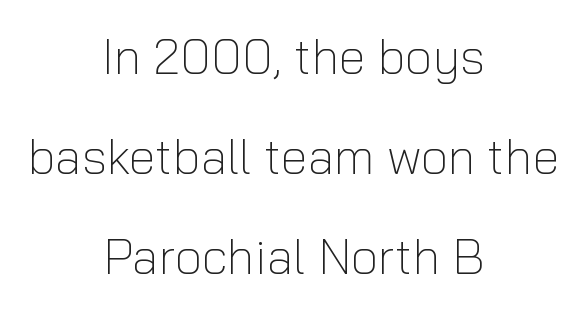
The glyphs are unaccompanied by any horizontal stroke below them. Vertically, the passage feels expansive, rows floating well apart. The passage shown is typeset with a sans-serif family. The passage shown has conventional tracking throughout. This is the regular roman posture of the typeface.
